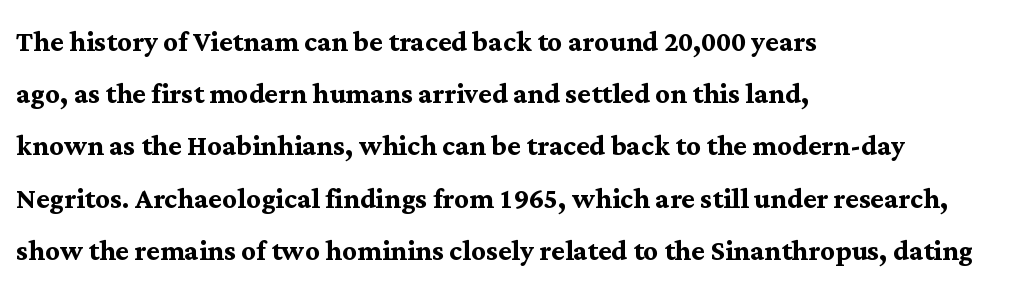
The image shows 36 px semibold serif type, upright; set left-aligned, normal line spacing (1.45x), normal letter spacing, not underlined; medium stroke contrast and a medium x-height.
